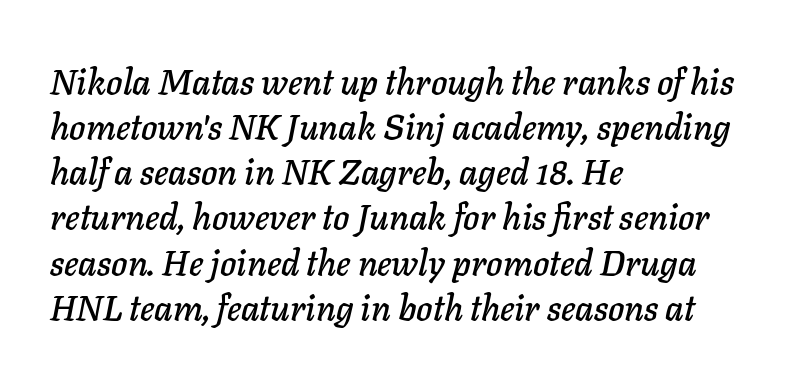
Q: Is the text italic (slanted)? A: Yes, it leans right by about 11 degrees.
Q: Is the text underlined? A: No.
Q: How is the paragraph aligned? A: Left-aligned.
Q: Is the spacing between letters normal or unusually wide? A: Normal.
Q: Is the spacing between lines tight, normal or loose? A: Normal.
Q: Width (condensed, normal, or wide)? A: Normal.
Q: Stroke contrast? A: Low.
Q: x-height? A: Medium.
Q: Monospaced? A: No.
